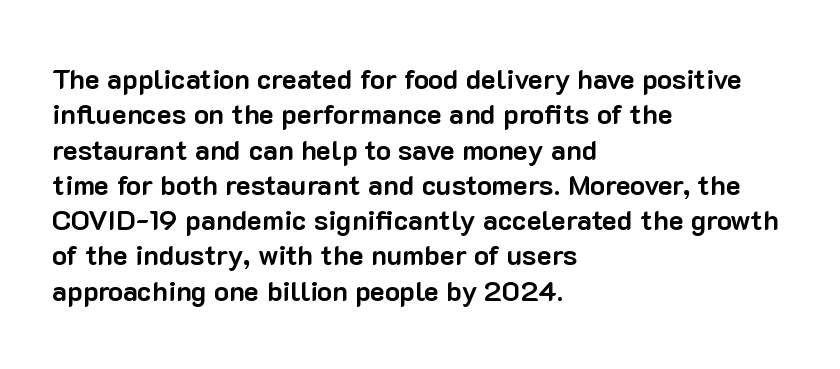
{"serif": "no", "italic": "no", "bold": "yes", "weight": "bold", "width": "normal", "stroke_contrast": "low", "x_height": "medium", "monospaced": "no", "underline": "no", "align": "left", "line_spacing": "normal", "line_spacing_ratio": 1.26, "letter_spacing": "normal", "letter_spacing_em": 0.0, "glyph_px": 28}
